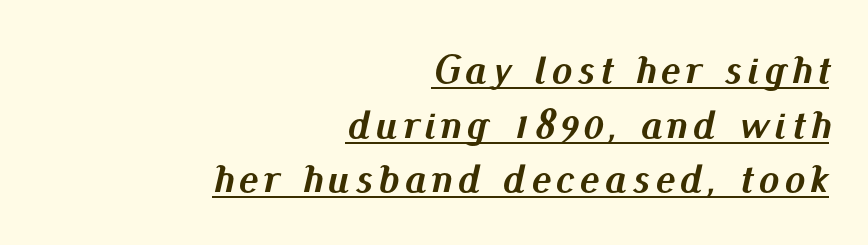
Q: Is the text bold? A: Yes.
Q: Is the text italic (slanted)? A: Yes, it leans right by about 13 degrees.
Q: Is the text underlined? A: Yes.
Q: How is the paragraph aligned? A: Right-aligned.
Q: Is the spacing between lines tight, normal or loose? A: Normal.
Q: Width (condensed, normal, or wide)? A: Normal.
Q: Stroke contrast? A: Medium.
Q: x-height? A: Small.
Q: Monospaced? A: No.
